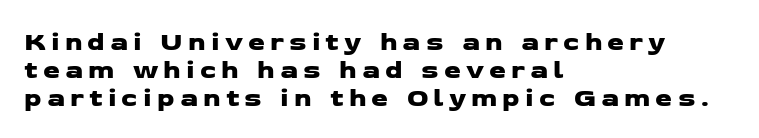
A typesetter would call this leading minimal, almost set solid. Horizontal alignment here is leftward, the default for most running prose. The glyphs are unaccompanied by any horizontal stroke below them.
